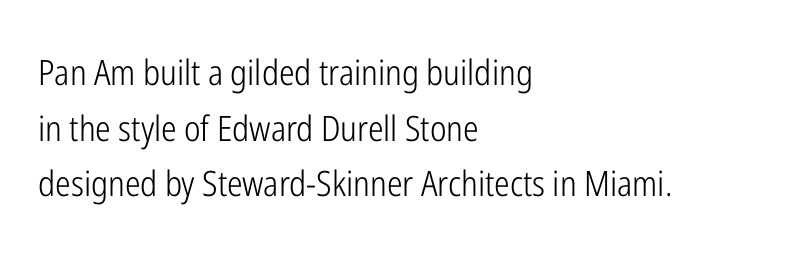
This sample is left-justified, so line endings fall wherever the words run out. This sample has the flowing, uneven cadence of proportional lettering. Each row of text sits above clean, open space. Nothing unusual about the tracking: characters are spaced as the font intends. Unlike a traditional serif, this face leaves its strokes unadorned.
